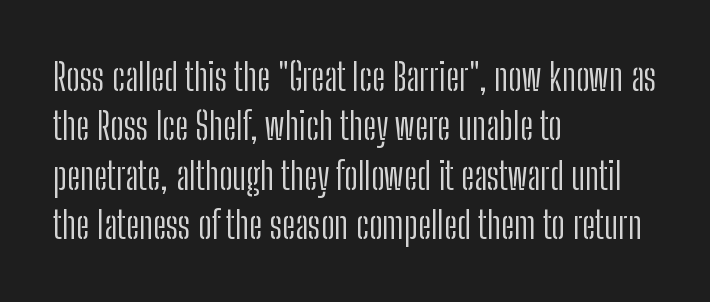
A sans-serif font was chosen for this passage. The vertical gap from one line to the next is medium. Looks like regular typesetting: each glyph gets only the width it needs. Counters stay open thanks to moderate or lighter strokes. Unmarked baselines from the first word to the last. The letters sit at their default tracking, neither squeezed nor spread.
